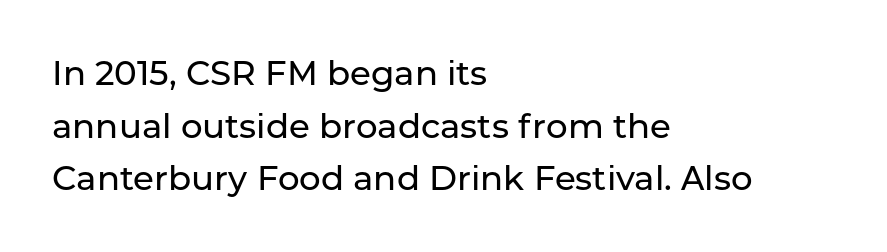
{"serif": "no", "italic": "no", "width": "normal", "stroke_contrast": "low", "x_height": "medium", "monospaced": "no", "underline": "no", "align": "left", "line_spacing": "normal", "line_spacing_ratio": 1.55, "letter_spacing": "normal", "letter_spacing_em": 0.0, "glyph_px": 34}
